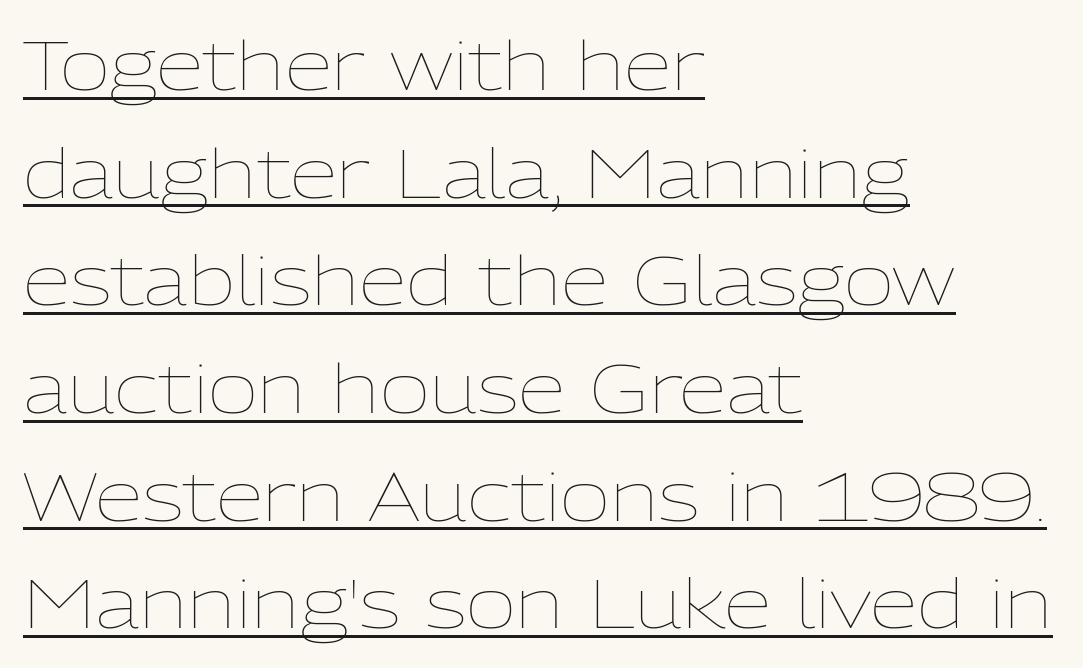
{"italic": "no", "bold": "no", "weight": "thin", "width": "normal", "stroke_contrast": "low", "x_height": "medium", "monospaced": "no", "underline": "yes", "align": "left", "line_spacing": "normal", "line_spacing_ratio": 1.56, "letter_spacing": "normal", "letter_spacing_em": 0.0, "glyph_px": 69}
